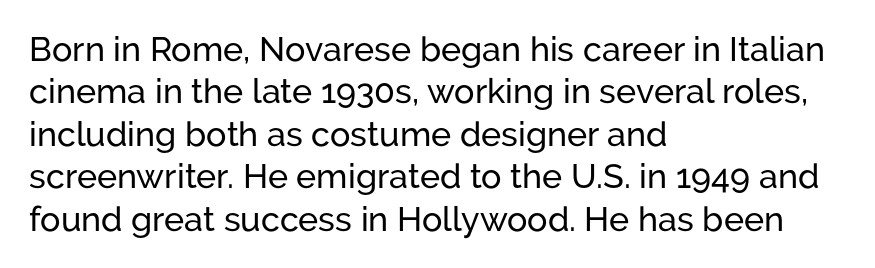
Q: Is the text italic (slanted)? A: No, it is upright.
Q: Is the typeface a serif or a sans-serif typeface? A: Sans-serif.
Q: Is the text underlined? A: No.
Q: How is the paragraph aligned? A: Left-aligned.
Q: Is the spacing between letters normal or unusually wide? A: Normal.
Q: Is the spacing between lines tight, normal or loose? A: Normal.
Q: Width (condensed, normal, or wide)? A: Normal.
Q: Stroke contrast? A: Low.
Q: x-height? A: Medium.
Q: Monospaced? A: No.
